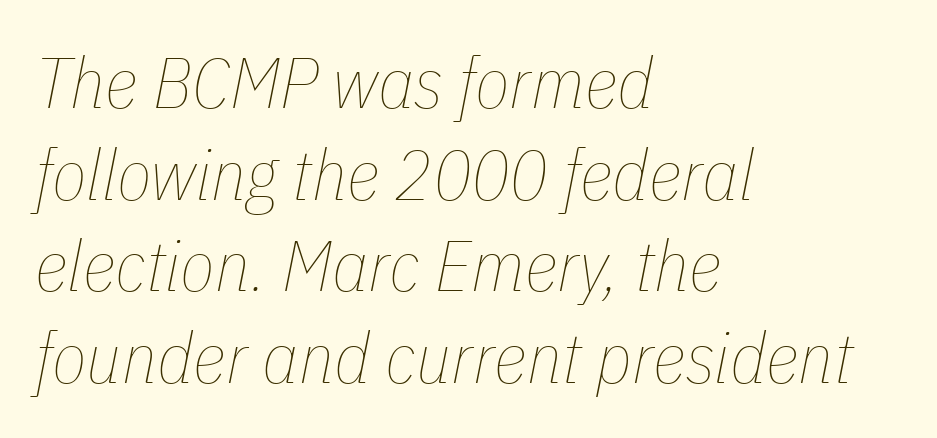
The passage shown leans; its letterforms are oblique. The foot of each line stays bare and open. Think of a printed novel: that variable character pitch is what you see here. Stroke thickness stays within the range of a standard reading face or lighter. How are the letters spaced? Ordinarily, with no added tracking. Summary of vertical rhythm: regular, with standard interline spacing.
